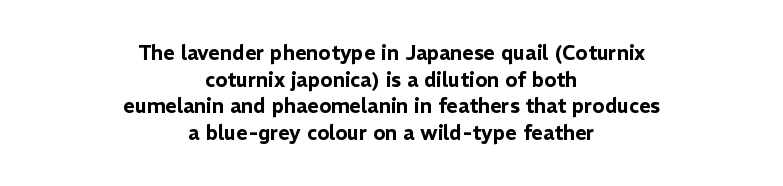
{"italic": "no", "underline": "no", "align": "center", "line_spacing": "normal", "line_spacing_ratio": 1.33, "letter_spacing": "normal", "letter_spacing_em": 0.0, "glyph_px": 20}
